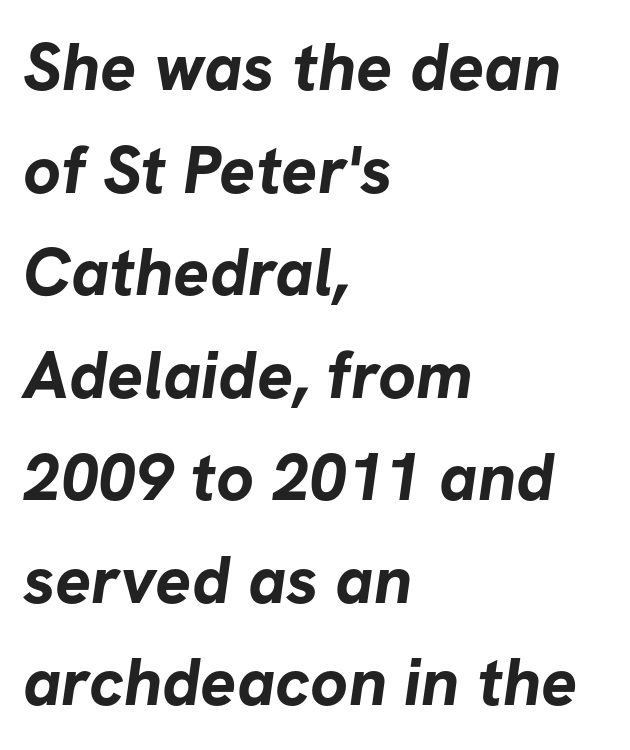
Is this a fixed-width face? No — the glyphs have proportional, varying widths. Check where the strokes stop: nothing finishes them off — pure sans. These lines sit exactly where default settings would place them. Typeset ragged right — the left edge is the straight one. The letterforms sit shoulder to shoulder at normal distance.
